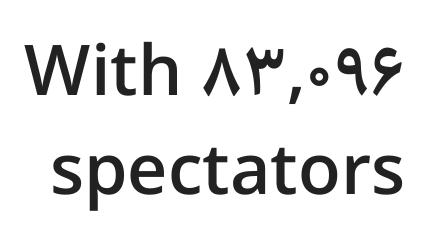
{"serif": "no", "italic": "no", "bold": "semi", "weight": "semibold", "width": "normal", "stroke_contrast": "low", "x_height": "medium", "monospaced": "no", "underline": "no", "line_spacing": "normal", "line_spacing_ratio": 1.41, "letter_spacing": "normal", "letter_spacing_em": 0.0, "glyph_px": 70}
